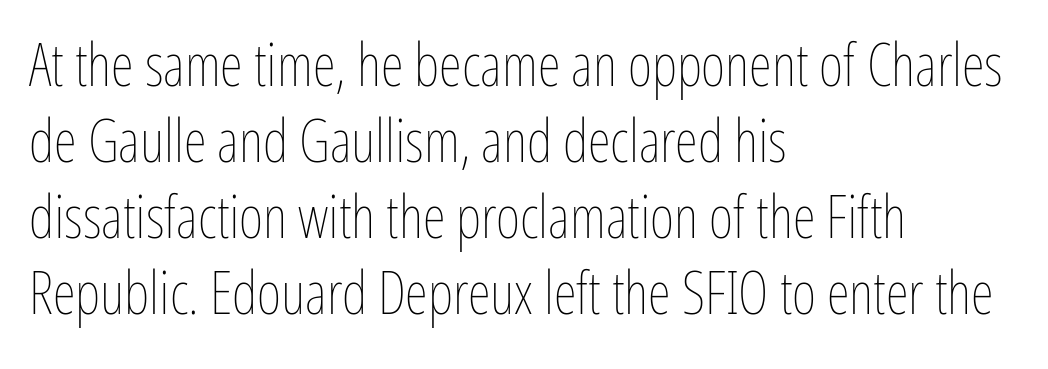
These lines are rendered in a variable-pitch font. Look at the tracking — it's just the regular setting, nothing added. Line spacing here is normal. The text block is weighted toward the left margin, trailing off unevenly rightward.
